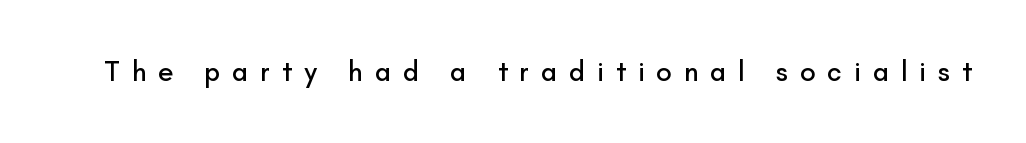
{"serif": "no", "italic": "no", "width": "normal", "stroke_contrast": "low", "x_height": "small", "monospaced": "no", "underline": "no", "letter_spacing": "wide", "letter_spacing_em": 0.42, "glyph_px": 28}
